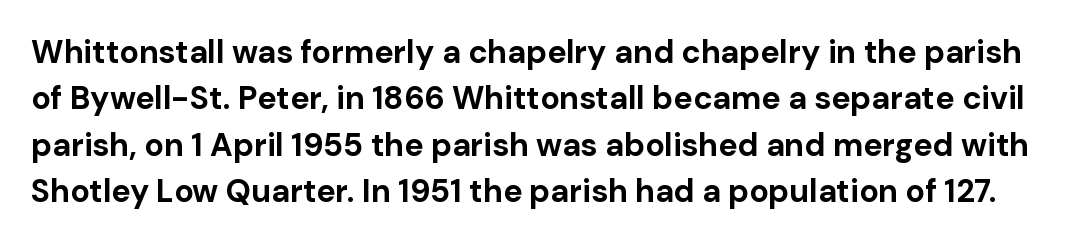
In terms of letterspacing, this is plain default setting. The designer left line spacing at the default. Type without underlining. Examine the stroke ends and you'll find no serifs.
